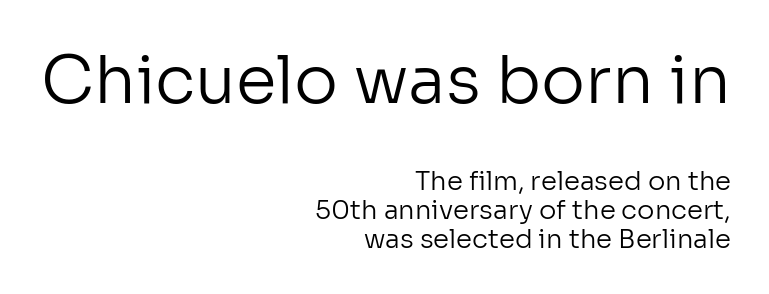
Q: Is the text bold? A: No.
Q: Is the text italic (slanted)? A: No, it is upright.
Q: Is the typeface a serif or a sans-serif typeface? A: Sans-serif.
Q: Is the text underlined? A: No.
Q: How is the paragraph aligned? A: Right-aligned.
Q: Is the spacing between letters normal or unusually wide? A: Normal.
Q: Is the spacing between lines tight, normal or loose? A: Tight.
Q: Which block of text is set in a larger size, the first (top) or the second (bottom)? A: The first (top) one.
Q: Width (condensed, normal, or wide)? A: Normal.
Q: Stroke contrast? A: Low.
Q: x-height? A: Medium.
Q: Monospaced? A: No.
